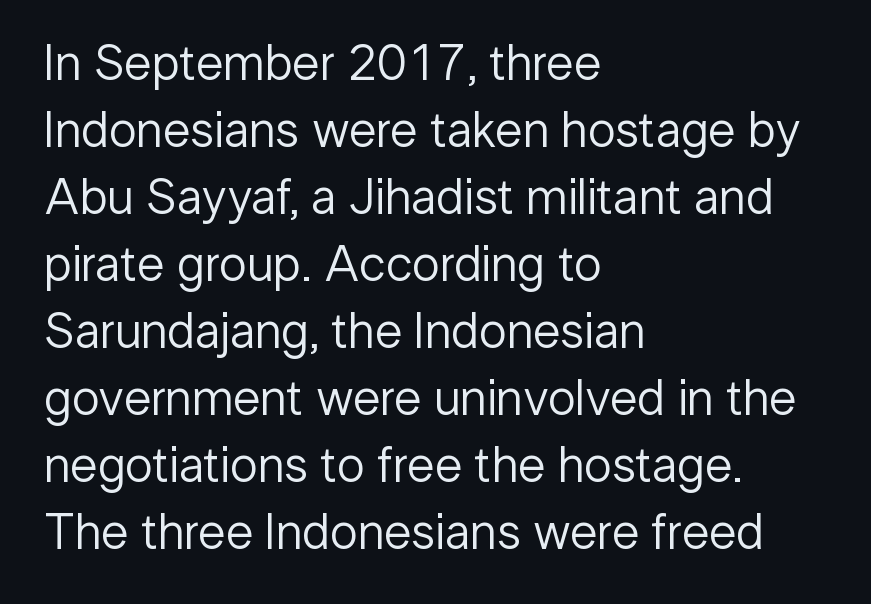
{"serif": "no", "italic": "no", "bold": "no", "weight": "regular", "width": "normal", "stroke_contrast": "low", "x_height": "medium", "monospaced": "no", "underline": "no", "align": "left", "line_spacing": "normal", "line_spacing_ratio": 1.34, "letter_spacing": "normal", "letter_spacing_em": 0.0, "glyph_px": 50}
